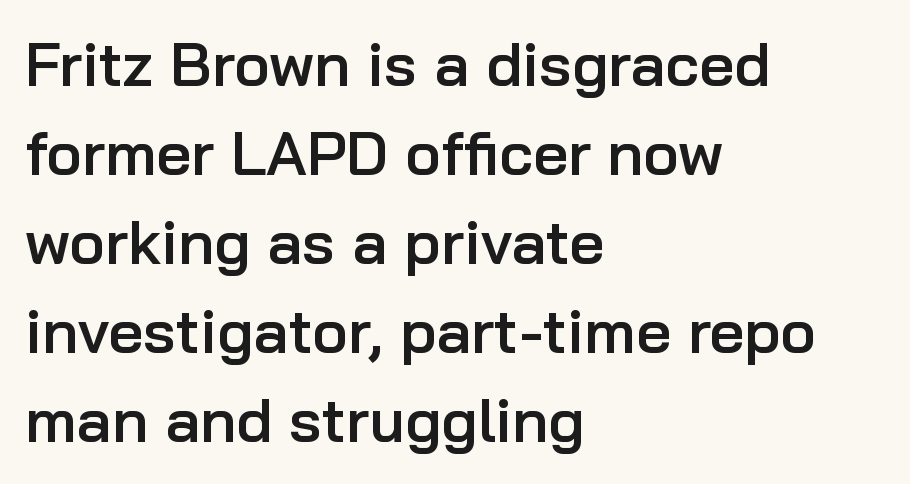
Q: Is the text bold? A: Semi-bold.
Q: Is the text italic (slanted)? A: No, it is upright.
Q: Is the typeface a serif or a sans-serif typeface? A: Sans-serif.
Q: Is the text underlined? A: No.
Q: How is the paragraph aligned? A: Left-aligned.
Q: Is the spacing between letters normal or unusually wide? A: Normal.
Q: Is the spacing between lines tight, normal or loose? A: Normal.
Q: Width (condensed, normal, or wide)? A: Normal.
Q: Stroke contrast? A: Low.
Q: x-height? A: Medium.
Q: Monospaced? A: No.
